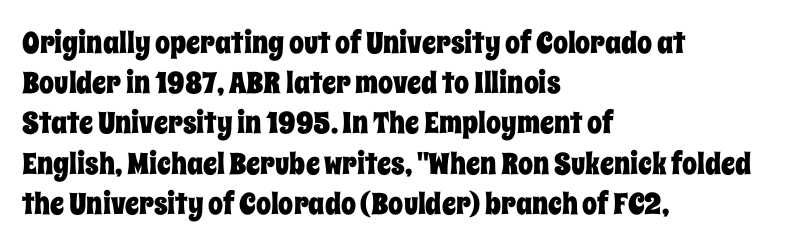
{"italic": "no", "width": "condensed", "stroke_contrast": "low", "x_height": "large", "monospaced": "no", "underline": "no", "align": "left", "line_spacing": "normal", "line_spacing_ratio": 1.34, "letter_spacing": "normal", "letter_spacing_em": 0.0, "glyph_px": 30}
